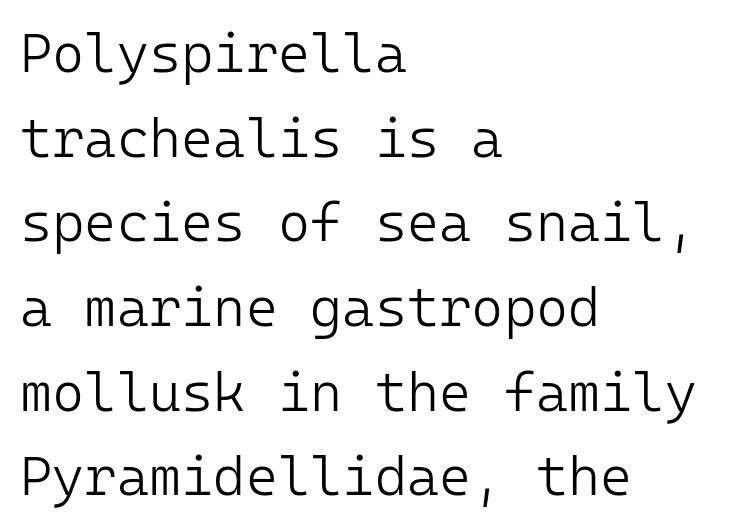
Q: Is the text bold? A: No.
Q: Is the text italic (slanted)? A: No, it is upright.
Q: Is the typeface a serif or a sans-serif typeface? A: Sans-serif.
Q: Is the text underlined? A: No.
Q: How is the paragraph aligned? A: Left-aligned.
Q: Is the spacing between letters normal or unusually wide? A: Normal.
Q: Is the spacing between lines tight, normal or loose? A: Normal.
Q: Width (condensed, normal, or wide)? A: Normal.
Q: Stroke contrast? A: Low.
Q: x-height? A: Medium.
Q: Monospaced? A: Yes.
